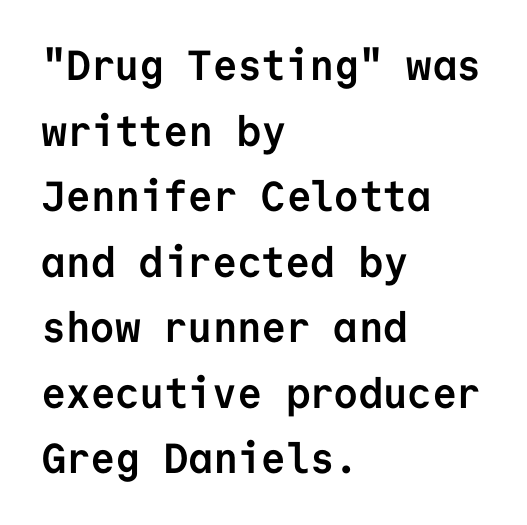
{"serif": "no", "italic": "no", "bold": "yes", "weight": "semibold", "width": "normal", "stroke_contrast": "low", "x_height": "medium", "monospaced": "yes", "underline": "no", "align": "left", "line_spacing": "normal", "line_spacing_ratio": 1.56, "letter_spacing": "normal", "letter_spacing_em": 0.0, "glyph_px": 42}
